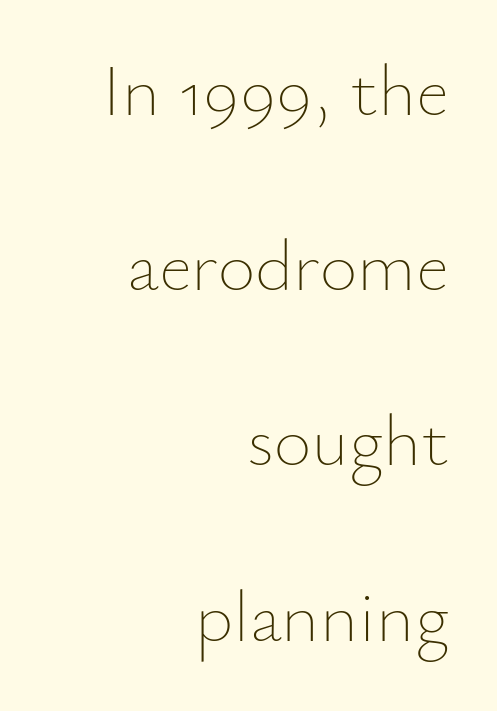
The image shows 73 px thin type, upright; set right-aligned, loose line spacing (2.4x), normal letter spacing, not underlined; low stroke contrast and a small x-height.
